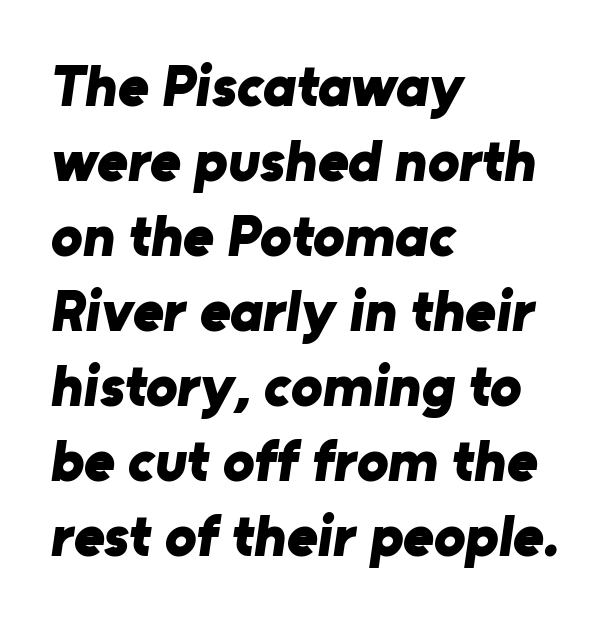
{"serif": "no", "bold": "yes", "weight": "bold", "width": "normal", "stroke_contrast": "low", "x_height": "medium", "monospaced": "no", "underline": "no", "align": "left", "line_spacing": "normal", "line_spacing_ratio": 1.27, "letter_spacing": "normal", "letter_spacing_em": 0.0, "glyph_px": 59}
